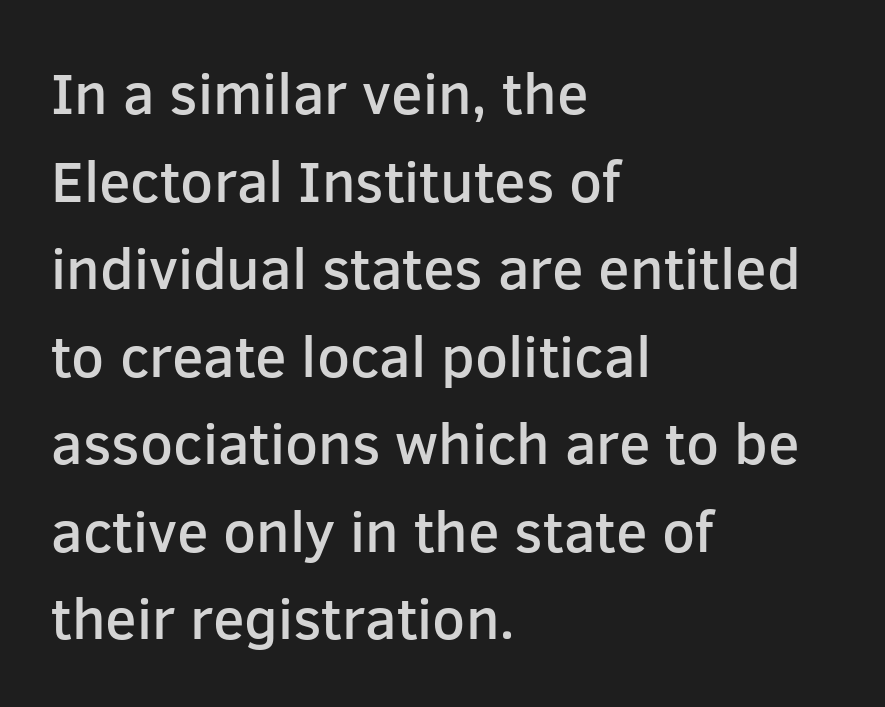
Q: Is the text bold? A: Semi-bold.
Q: Is the text italic (slanted)? A: No, it is upright.
Q: Is the typeface a serif or a sans-serif typeface? A: Sans-serif.
Q: Is the text underlined? A: No.
Q: How is the paragraph aligned? A: Left-aligned.
Q: Is the spacing between letters normal or unusually wide? A: Normal.
Q: Is the spacing between lines tight, normal or loose? A: Normal.
Q: Width (condensed, normal, or wide)? A: Normal.
Q: Stroke contrast? A: Low.
Q: x-height? A: Medium.
Q: Monospaced? A: No.
